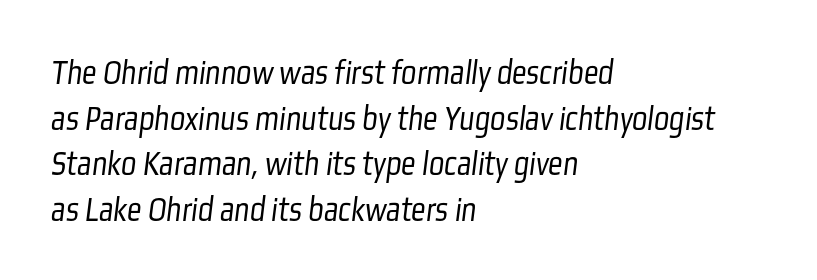
Q: Is the text bold? A: No.
Q: Is the typeface a serif or a sans-serif typeface? A: Sans-serif.
Q: Is the text underlined? A: No.
Q: How is the paragraph aligned? A: Left-aligned.
Q: Is the spacing between letters normal or unusually wide? A: Normal.
Q: Is the spacing between lines tight, normal or loose? A: Normal.
Q: Width (condensed, normal, or wide)? A: Condensed.
Q: Stroke contrast? A: Low.
Q: x-height? A: Medium.
Q: Monospaced? A: No.
